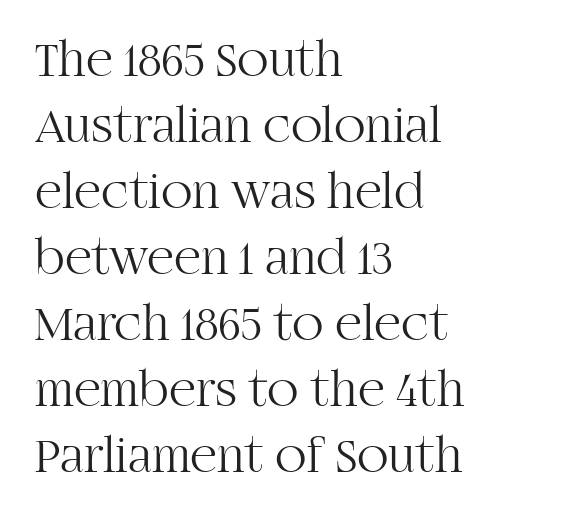
Q: Is the text bold? A: No.
Q: Is the text italic (slanted)? A: No, it is upright.
Q: Is the typeface a serif or a sans-serif typeface? A: Serif.
Q: Is the text underlined? A: No.
Q: How is the paragraph aligned? A: Left-aligned.
Q: Is the spacing between letters normal or unusually wide? A: Normal.
Q: Is the spacing between lines tight, normal or loose? A: Normal.
Q: Width (condensed, normal, or wide)? A: Normal.
Q: Stroke contrast? A: High.
Q: x-height? A: Large.
Q: Monospaced? A: No.
